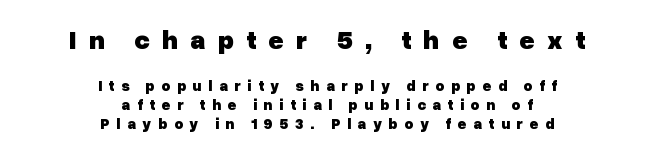
{"italic": "no", "bold": "yes", "underline": "no", "align": "center", "line_spacing": "normal", "line_spacing_ratio": 1.25, "letter_spacing": "wide", "letter_spacing_em": 0.44, "larger_block": "first", "size_ratio": 1.8, "glyph_px": 27}
